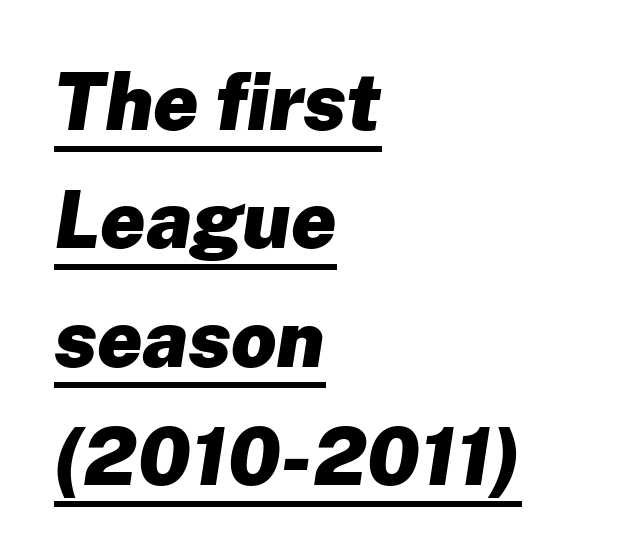
The image shows 80 px heavy type, italic (leaning right); set left-aligned, normal line spacing (1.48x), normal letter spacing, underlined; low stroke contrast and a medium x-height.
